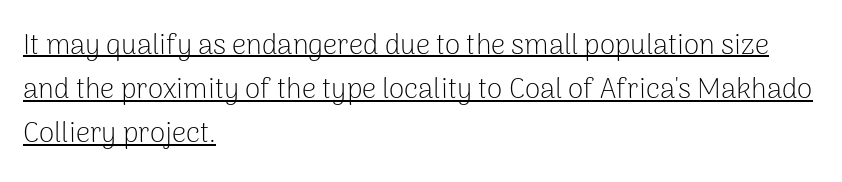
The letterforms sit at book weight or below. Each new line begins a customary step beneath the previous one. This rendering employs a face without finishing strokes, i.e., a sans-serif. Ordinary non-slanted type is in use.
